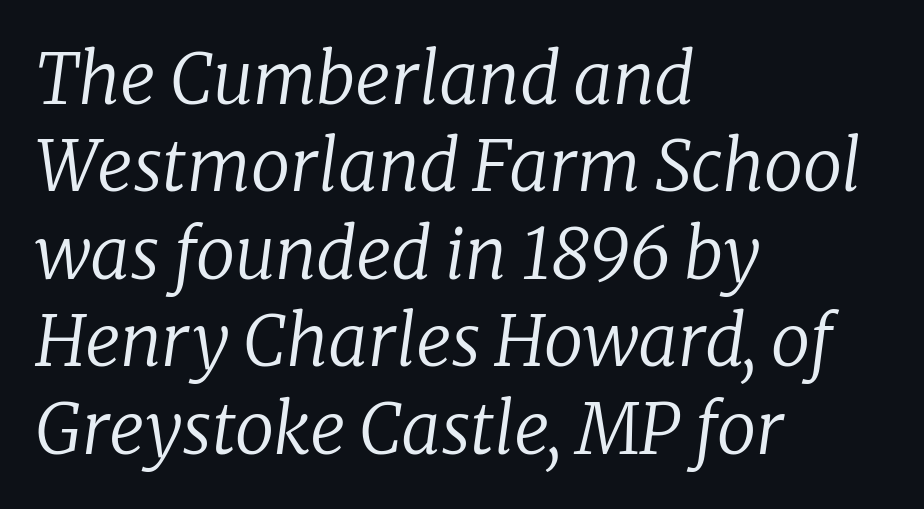
Think standard paragraph weight, or any step lighter than that. Is this a fixed-width face? No — the glyphs have proportional, varying widths. A typesetter would mark this as italic. Type style note: has serifs. Underline: absent.
